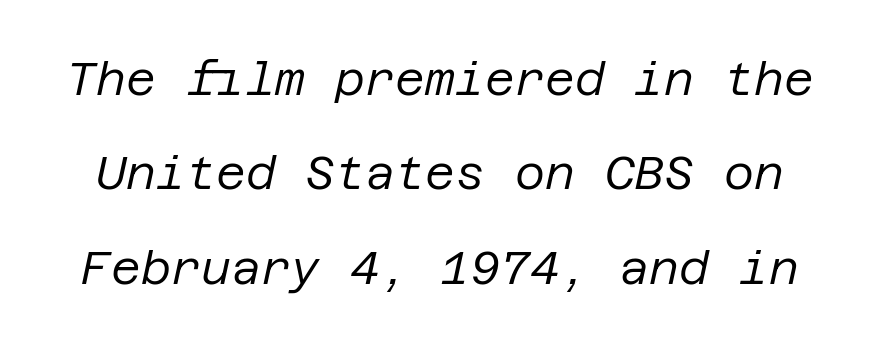
{"italic": "yes", "lean": "right", "slant_degrees": 12, "bold": "no", "weight": "regular", "width": "normal", "stroke_contrast": "low", "x_height": "large", "underline": "no", "line_spacing": "loose", "line_spacing_ratio": 2.05, "letter_spacing": "normal", "letter_spacing_em": 0.0, "glyph_px": 46}
